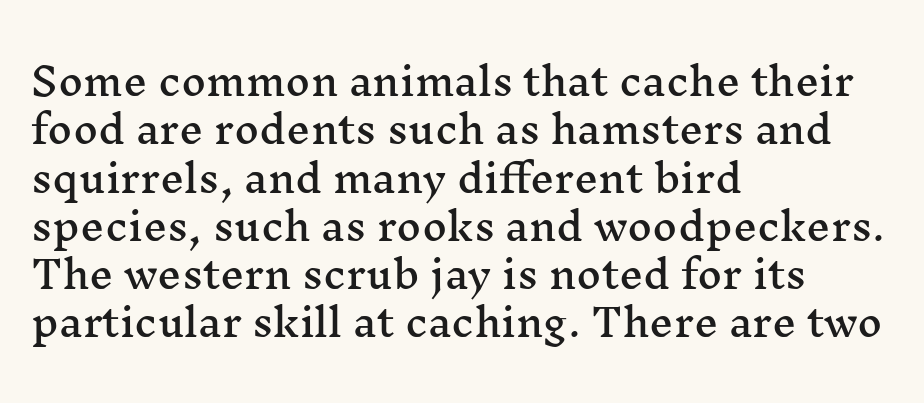
Q: Is the text italic (slanted)? A: No, it is upright.
Q: Is the typeface a serif or a sans-serif typeface? A: Serif.
Q: Is the text underlined? A: No.
Q: How is the paragraph aligned? A: Left-aligned.
Q: Is the spacing between letters normal or unusually wide? A: Normal.
Q: Is the spacing between lines tight, normal or loose? A: Normal.
Q: Width (condensed, normal, or wide)? A: Wide.
Q: Stroke contrast? A: Medium.
Q: x-height? A: Medium.
Q: Monospaced? A: No.
